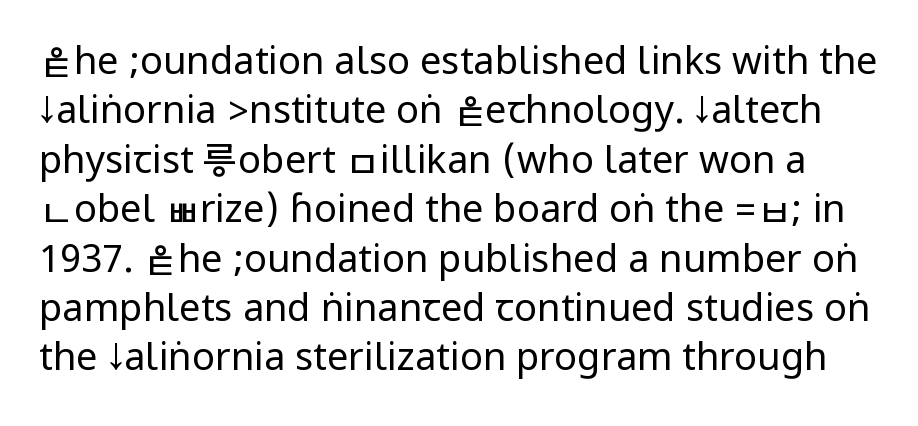
{"serif": "no", "italic": "no", "bold": "no", "weight": "regular", "width": "condensed", "stroke_contrast": "low", "underline": "no", "line_spacing": "normal", "line_spacing_ratio": 1.3, "letter_spacing": "normal", "letter_spacing_em": 0.0, "glyph_px": 38}
